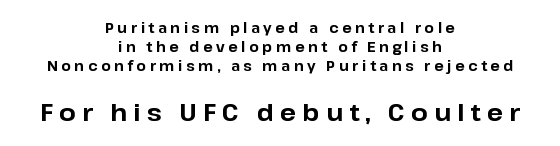
{"italic": "no", "bold": "yes", "underline": "no", "align": "center", "line_spacing": "normal", "line_spacing_ratio": 1.37, "letter_spacing": "wide", "letter_spacing_em": 0.25, "larger_block": "second", "size_ratio": 1.71, "glyph_px": 24}
